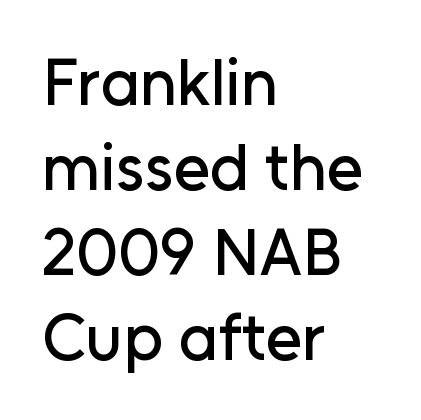
The image shows 66 px sans-serif type, upright; set left-aligned, normal line spacing (1.29x), normal letter spacing, not underlined; low stroke contrast and a medium x-height.
